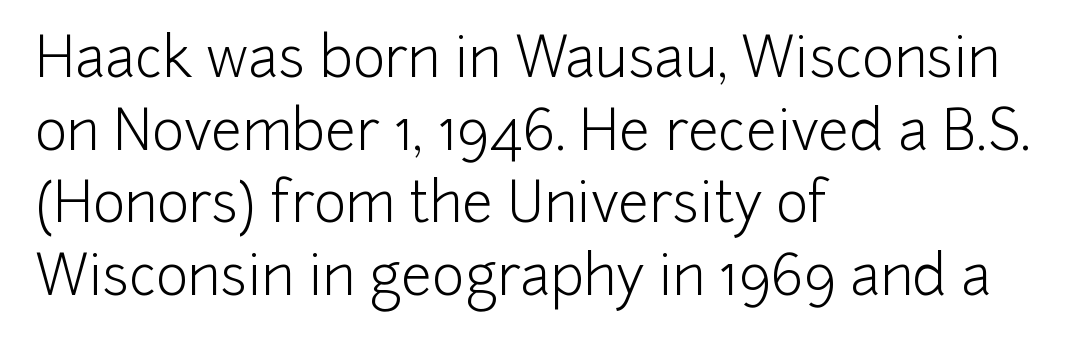
{"serif": "no", "italic": "no", "bold": "no", "weight": "light", "width": "normal", "stroke_contrast": "low", "x_height": "medium", "monospaced": "no", "underline": "no", "align": "left", "line_spacing": "normal", "line_spacing_ratio": 1.32, "letter_spacing": "normal", "letter_spacing_em": 0.0, "glyph_px": 55}
